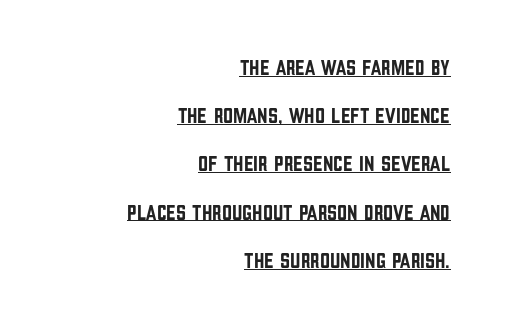
This rendering uses right alignment, leaving the left contour irregular. Characters follow at the spacing the type designer built in. Summary of vertical rhythm: relaxed, with wide interline spacing. Rendered with straight, roman letterforms. The glyphs are accompanied by a horizontal stroke just below them.
